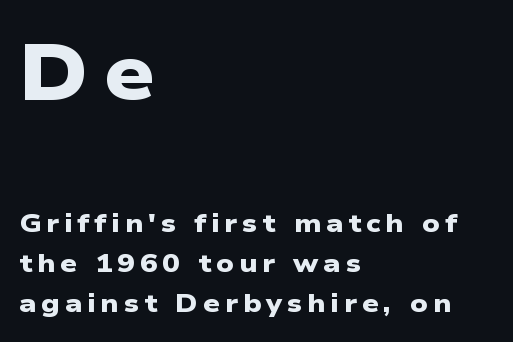
{"serif": "no", "bold": "yes", "weight": "heavy", "width": "wide", "stroke_contrast": "low", "x_height": "medium", "monospaced": "no", "underline": "no", "align": "left", "line_spacing": "normal", "line_spacing_ratio": 1.55, "larger_block": "first", "size_ratio": 3.04, "glyph_px": 79}
